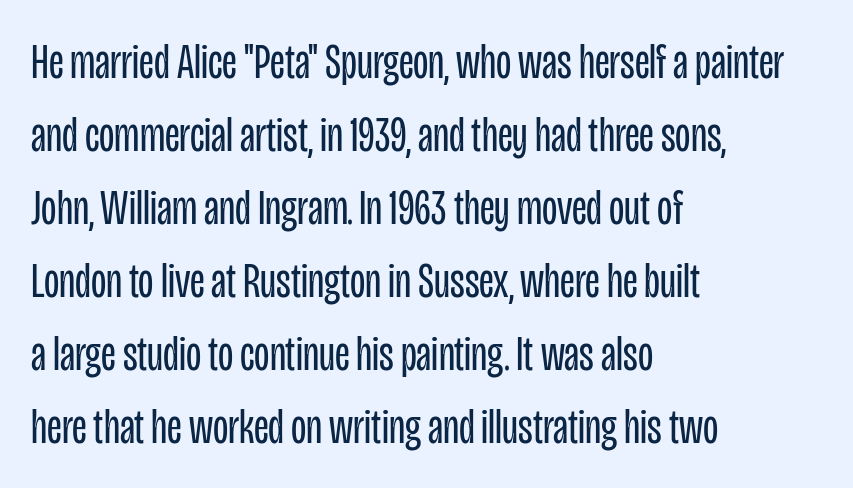
Q: Is the text bold? A: No.
Q: Is the text italic (slanted)? A: No, it is upright.
Q: Is the typeface a serif or a sans-serif typeface? A: Sans-serif.
Q: Is the text underlined? A: No.
Q: How is the paragraph aligned? A: Left-aligned.
Q: Is the spacing between letters normal or unusually wide? A: Normal.
Q: Is the spacing between lines tight, normal or loose? A: Normal.
Q: Width (condensed, normal, or wide)? A: Condensed.
Q: Stroke contrast? A: Low.
Q: x-height? A: Large.
Q: Monospaced? A: No.
